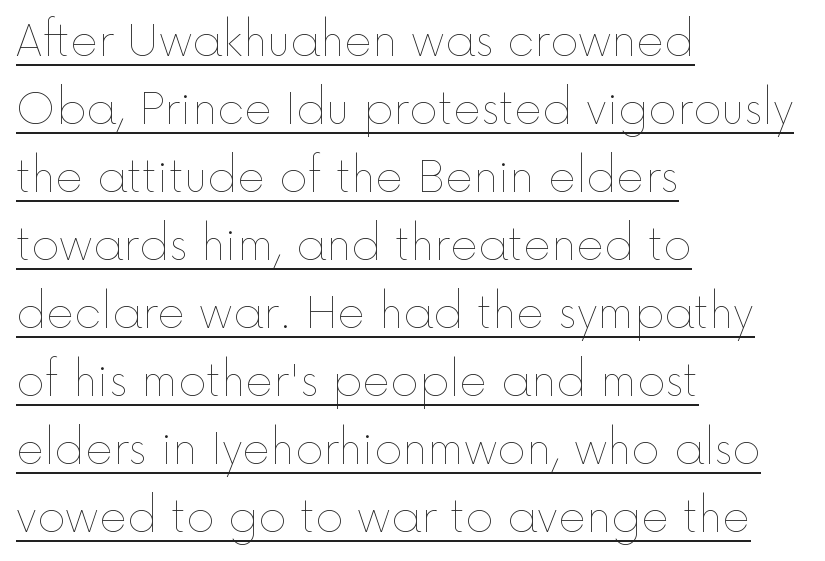
The passage shown is typed in a proportional face where columns would drift. Italic? Not at all — the glyphs are vertical. Nothing heavy about these letters — not bold at all. Compared with typical body copy, the letter spacing here is the same. Regarding leading, the lines here are spaced in the standard way.
